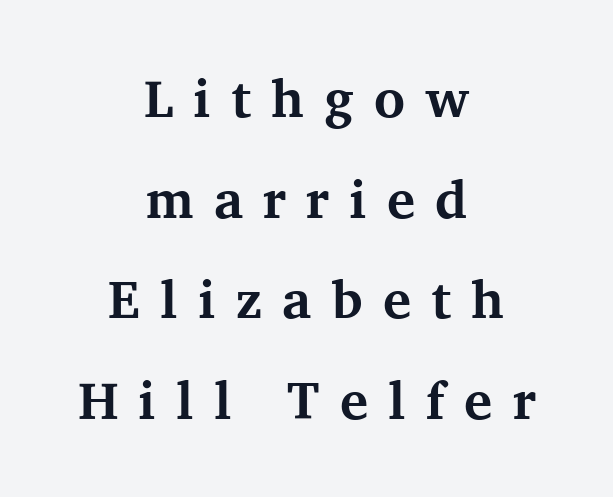
{"serif": "yes", "italic": "no", "bold": "yes", "weight": "bold", "width": "normal", "stroke_contrast": "medium", "x_height": "medium", "monospaced": "no", "underline": "no", "align": "center", "line_spacing": "loose", "line_spacing_ratio": 1.9, "letter_spacing": "wide", "letter_spacing_em": 0.38, "glyph_px": 53}
